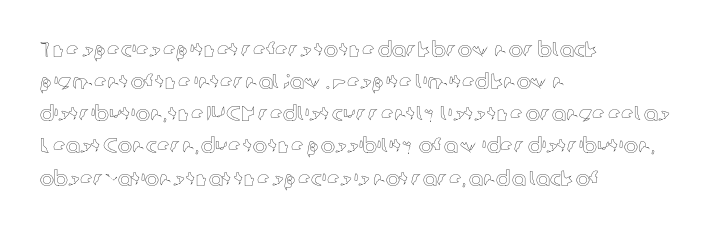
{"italic": "no", "underline": "no", "align": "left", "line_spacing": "normal", "line_spacing_ratio": 1.53, "letter_spacing": "normal", "letter_spacing_em": 0.0, "glyph_px": 21}
